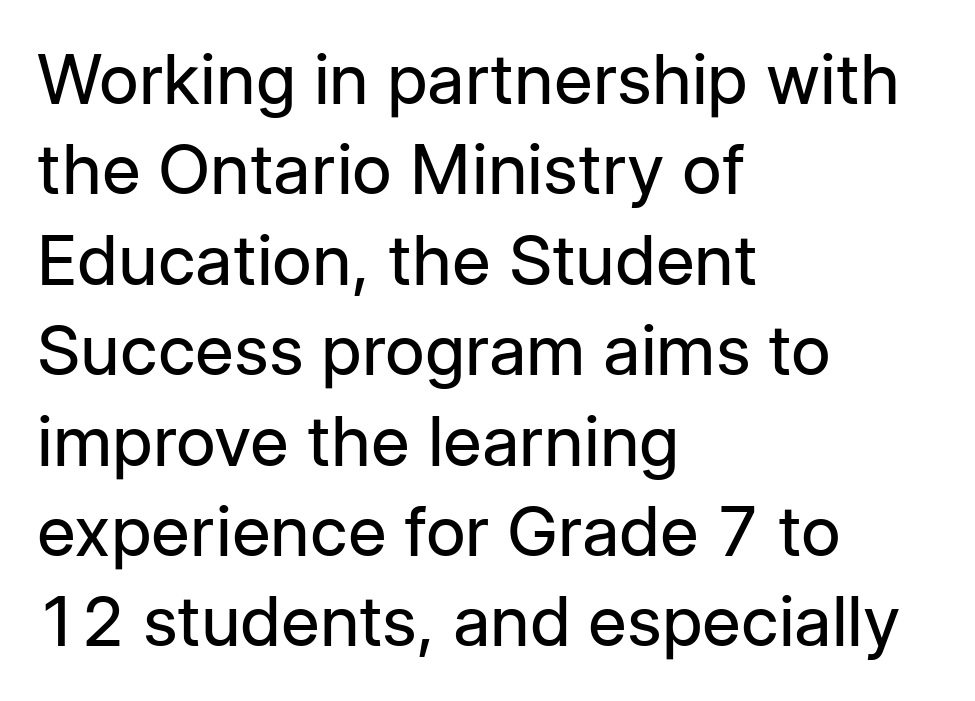
The image shows 69 px regular-weight sans-serif type, upright; set left-aligned, normal line spacing (1.31x), normal letter spacing, not underlined; low stroke contrast and a medium x-height.
